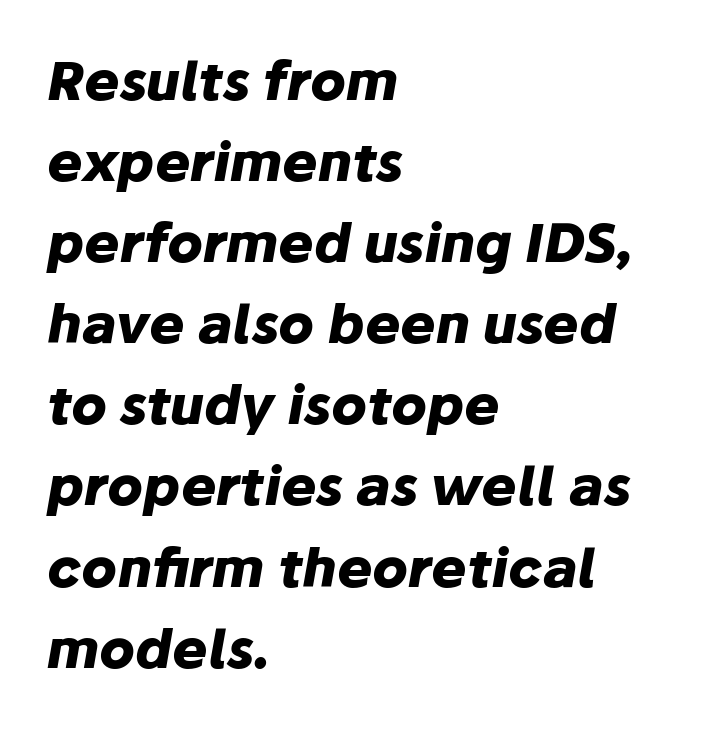
{"italic": "yes", "lean": "right", "slant_degrees": 10, "bold": "yes", "weight": "heavy", "width": "normal", "stroke_contrast": "low", "x_height": "medium", "monospaced": "no", "underline": "no", "align": "left", "line_spacing": "normal", "line_spacing_ratio": 1.53, "letter_spacing": "normal", "letter_spacing_em": 0.0, "glyph_px": 53}
